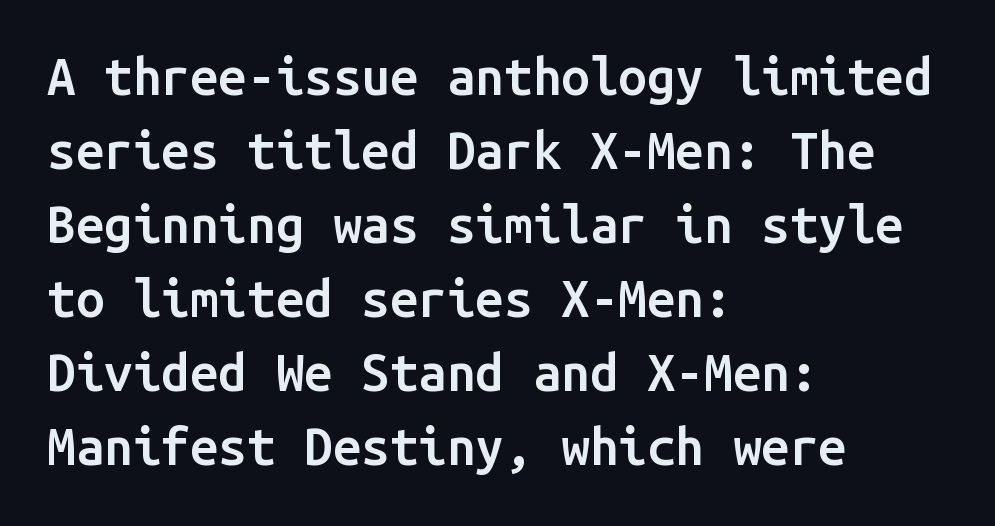
The image shows 51 px semibold sans-serif type, upright, monospaced; set left-aligned, normal line spacing (1.45x), normal letter spacing, not underlined; low stroke contrast and a medium x-height.
